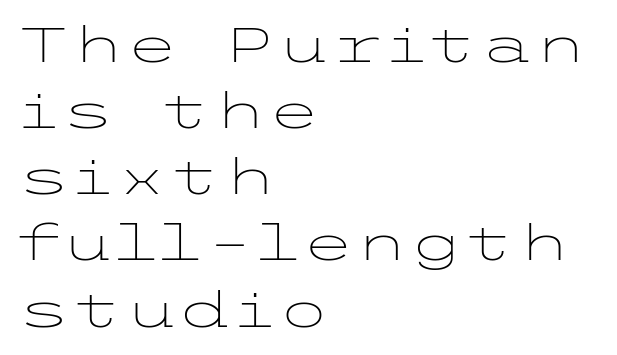
Glyph-to-glyph distance matches everyday printed text. The compositor pushed each line to the left boundary. Line spacing here is normal. Only glyphs here, with clear space below each row. Vertical strokes here are truly vertical.
